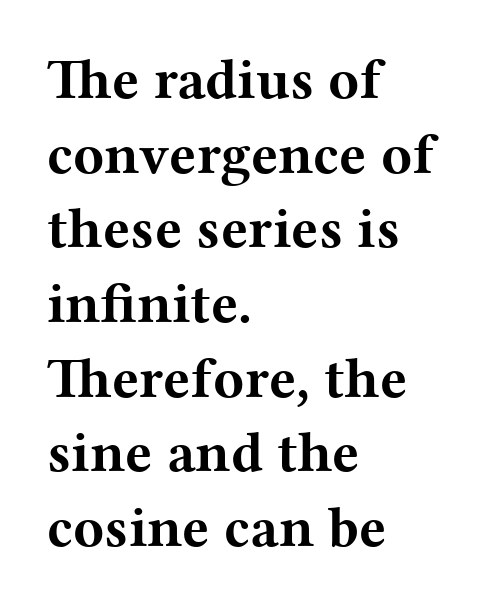
Q: Is the text bold? A: Yes.
Q: Is the text italic (slanted)? A: No, it is upright.
Q: Is the typeface a serif or a sans-serif typeface? A: Serif.
Q: Is the text underlined? A: No.
Q: How is the paragraph aligned? A: Left-aligned.
Q: Is the spacing between letters normal or unusually wide? A: Normal.
Q: Is the spacing between lines tight, normal or loose? A: Normal.
Q: Width (condensed, normal, or wide)? A: Wide.
Q: Stroke contrast? A: Medium.
Q: x-height? A: Medium.
Q: Monospaced? A: No.
